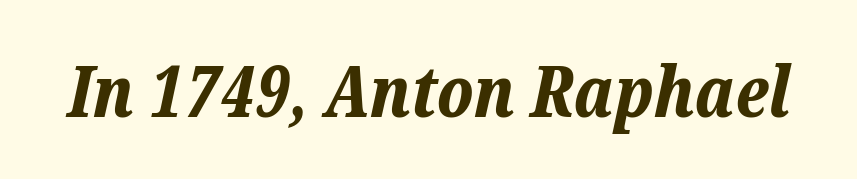
The rendering uses natural spacing where letterforms have individual widths. Plenty of ink on the page — the face is bold. Each row of text sits above clean, open space. Observe the ordinary spacing: letters are neighbours, not strangers. The face used here has a pronounced slope to its letters.
